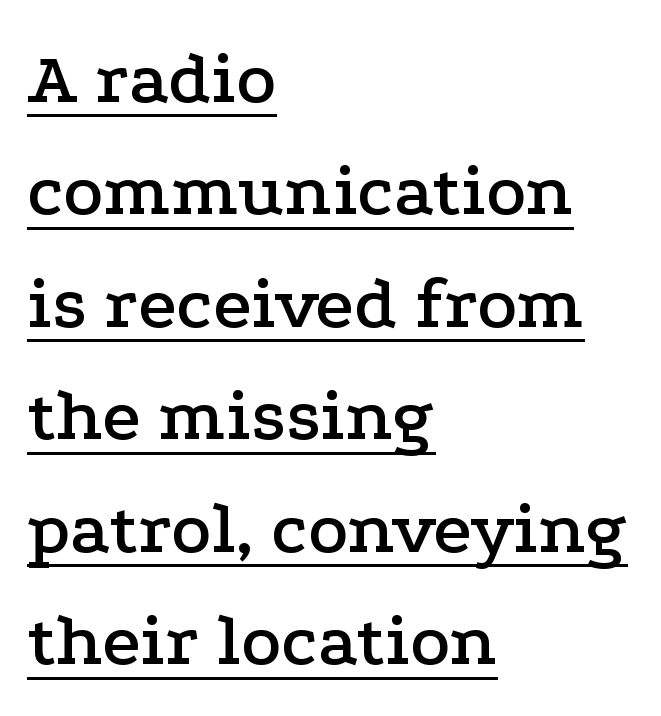
The designer went with a serif here, giving each stem small feet. Look at the tracking — it's just the regular setting, nothing added. In terms of posture, this sample is upright. Horizontal bands of white between lines are of average thickness. Think of a printed novel: that variable character pitch is what you see here.
